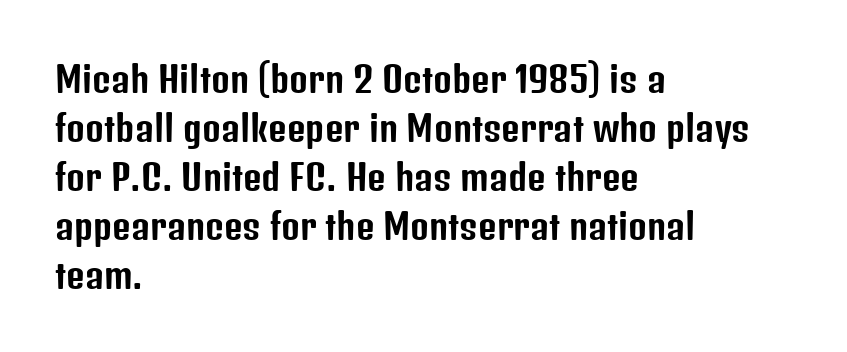
{"serif": "no", "italic": "no", "width": "condensed", "stroke_contrast": "low", "x_height": "medium", "monospaced": "no", "underline": "no", "align": "left", "line_spacing": "normal", "line_spacing_ratio": 1.36, "letter_spacing": "normal", "letter_spacing_em": 0.0, "glyph_px": 36}
